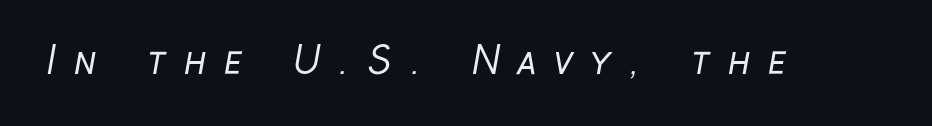
The image shows 37 px regular-weight, condensed sans-serif type; set unusually wide letter spacing (+0.48 em), not underlined; low stroke contrast and a medium x-height.
